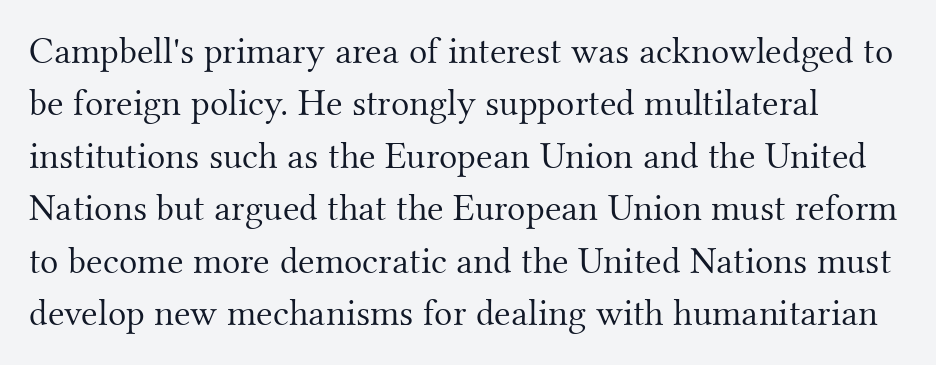
Q: Is the text bold? A: No.
Q: Is the text italic (slanted)? A: No, it is upright.
Q: Is the typeface a serif or a sans-serif typeface? A: Serif.
Q: Is the text underlined? A: No.
Q: How is the paragraph aligned? A: Left-aligned.
Q: Is the spacing between letters normal or unusually wide? A: Normal.
Q: Is the spacing between lines tight, normal or loose? A: Normal.
Q: Width (condensed, normal, or wide)? A: Normal.
Q: Stroke contrast? A: Medium.
Q: x-height? A: Small.
Q: Monospaced? A: No.
